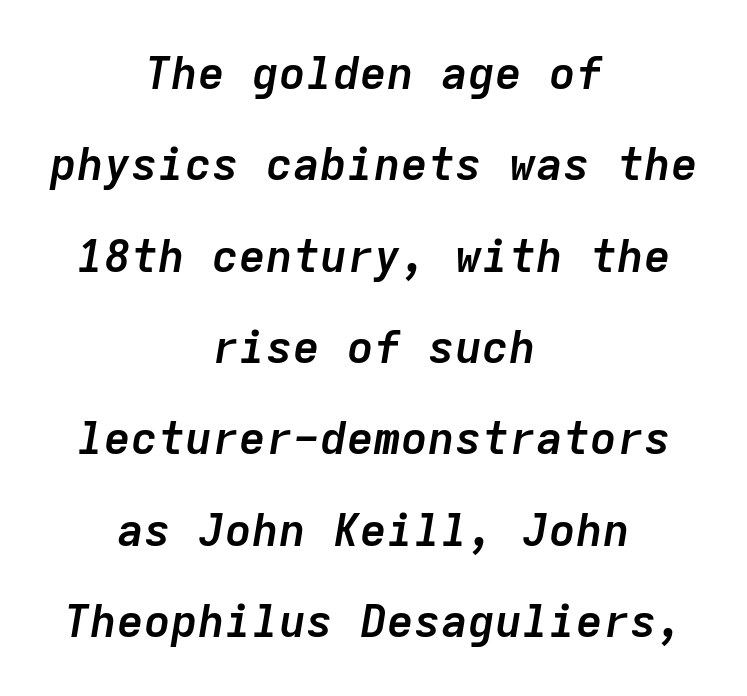
The image shows 45 px semibold type, italic (leaning right), monospaced; set centered, loose line spacing (2.03x), normal letter spacing, not underlined; low stroke contrast and a medium x-height.
